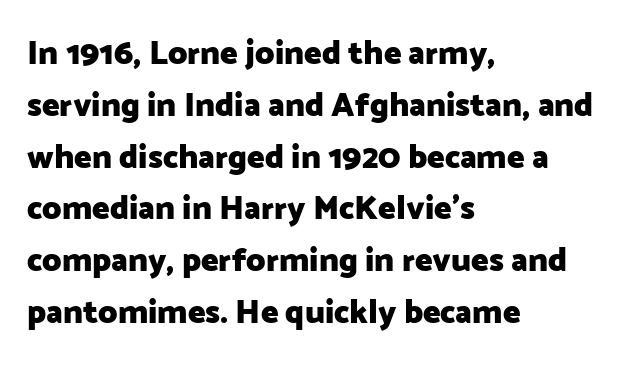
{"serif": "no", "italic": "no", "bold": "yes", "weight": "heavy", "width": "normal", "stroke_contrast": "low", "x_height": "medium", "monospaced": "no", "underline": "no", "align": "left", "line_spacing": "normal", "line_spacing_ratio": 1.57, "letter_spacing": "normal", "letter_spacing_em": 0.0, "glyph_px": 33}
